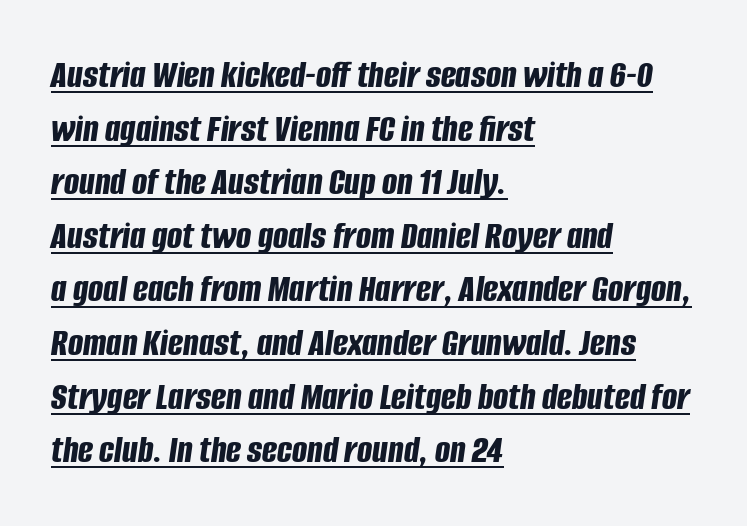
{"italic": "yes", "lean": "right", "slant_degrees": 8, "bold": "yes", "weight": "bold", "width": "condensed", "stroke_contrast": "low", "x_height": "large", "monospaced": "no", "underline": "yes", "align": "left", "line_spacing": "normal", "line_spacing_ratio": 1.34, "letter_spacing": "normal", "letter_spacing_em": 0.0, "glyph_px": 40}
